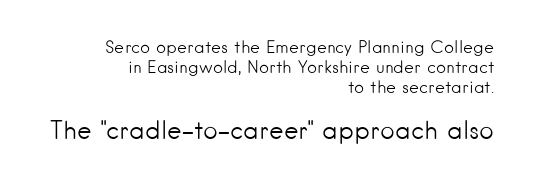
The image shows 25 px text type, upright; set right-aligned, line spacing 1.17x, normal letter spacing, not underlined; the second (bottom) block is 1.47x larger.
